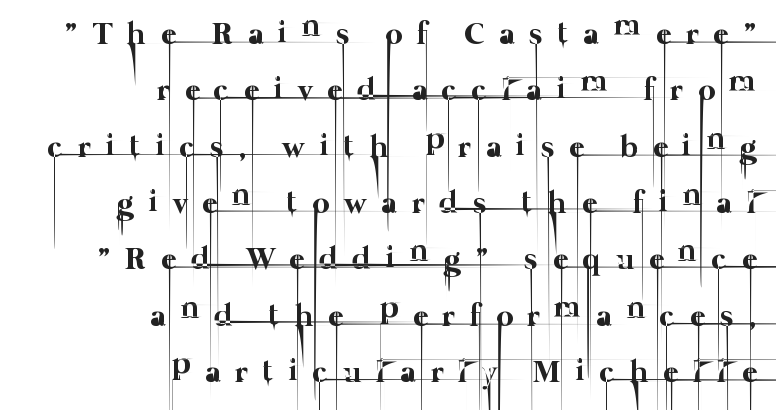
Substantial extra tracking has been applied to these lines. Teacher's note: observe the even right margin — that is flush-right alignment. Quick note: underline off. Character widths vary here, with narrow letters taking less room than wide ones. The cut favours lightness, reaching ordinary text weight at its darkest.
